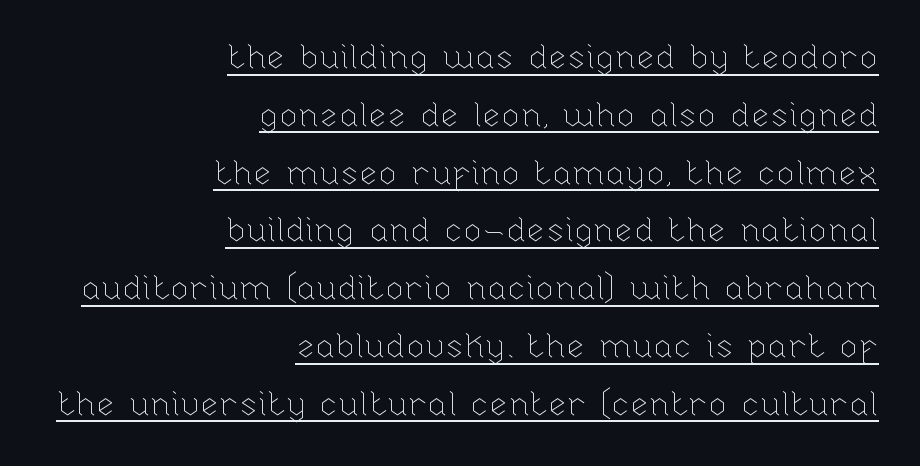
Q: Is the text bold? A: No.
Q: Is the text italic (slanted)? A: No, it is upright.
Q: Is the text underlined? A: Yes.
Q: How is the paragraph aligned? A: Right-aligned.
Q: Is the spacing between letters normal or unusually wide? A: Normal.
Q: Is the spacing between lines tight, normal or loose? A: Normal.
Q: Width (condensed, normal, or wide)? A: Normal.
Q: Stroke contrast? A: Low.
Q: x-height? A: Medium.
Q: Monospaced? A: No.
